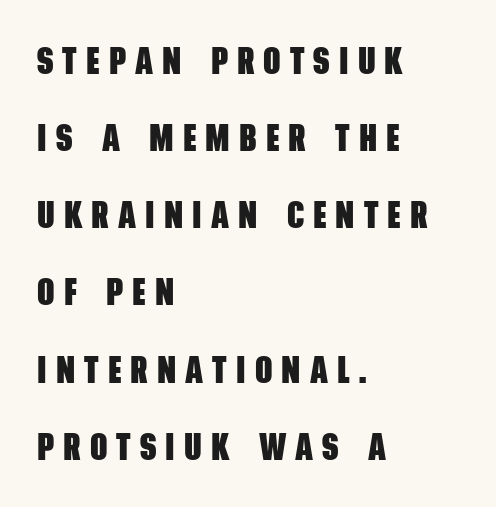
Widely set lines give the paragraph a tall, airy silhouette. The font family rendered here belongs to the sans-serif group. Look at the stroke-to-counter ratio: heavy, a bold. Character widths vary here, with narrow letters taking less room than wide ones. Tracking here is generous; glyphs stand well apart from one another.
